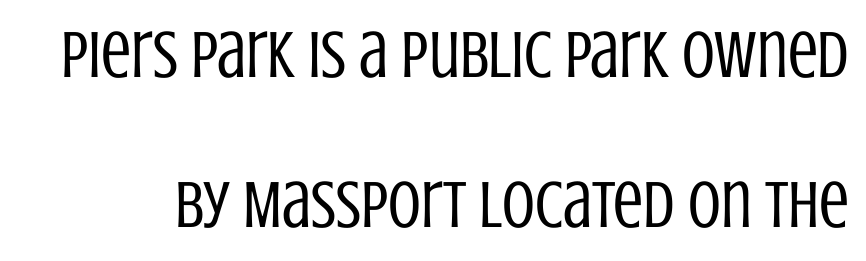
The image shows 67 px regular-weight, condensed sans-serif type, upright; set loose line spacing (2.24x), normal letter spacing, not underlined; low stroke contrast and a large x-height.
